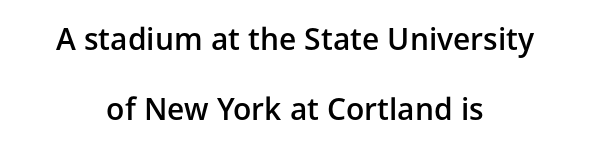
{"serif": "no", "italic": "no", "bold": "semi", "weight": "semibold", "width": "normal", "stroke_contrast": "low", "x_height": "medium", "monospaced": "no", "underline": "no", "align": "center", "line_spacing": "loose", "line_spacing_ratio": 2.33, "letter_spacing": "normal", "letter_spacing_em": 0.0, "glyph_px": 30}
